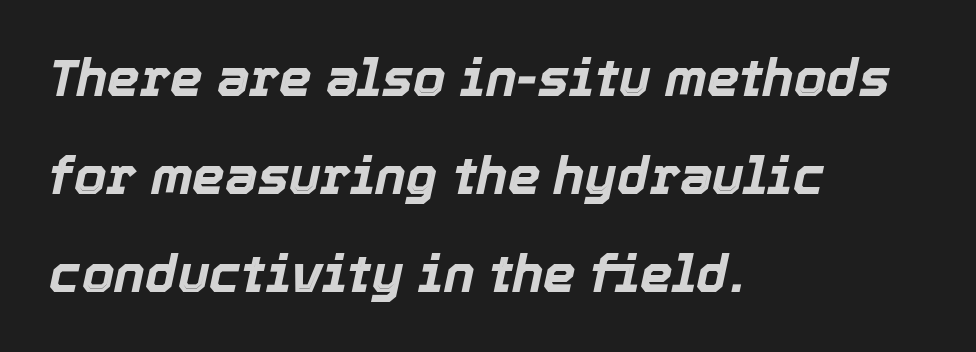
{"italic": "yes", "lean": "right", "slant_degrees": 12, "bold": "yes", "weight": "bold", "width": "normal", "x_height": "medium", "monospaced": "no", "underline": "no", "align": "left", "line_spacing_ratio": 1.88, "letter_spacing": "normal", "letter_spacing_em": 0.0, "glyph_px": 52}
